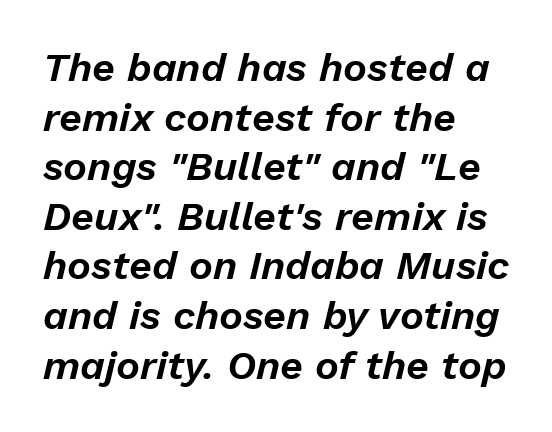
In CSS terms this would be text-align: left. Only glyphs here, with clear space below each row. The whole block is typeset with a tilt. Character widths vary here, with narrow letters taking less room than wide ones. Look at the tracking — it's just the regular setting, nothing added.
